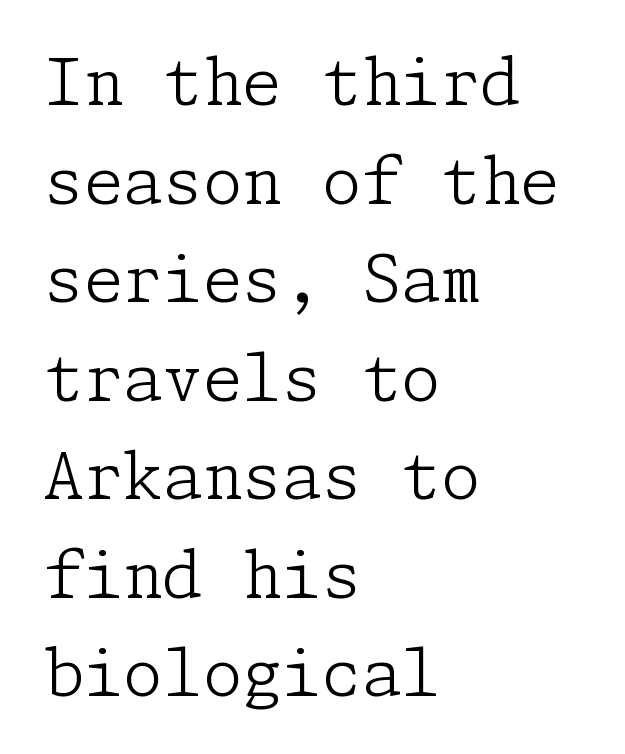
The typeface has the unassuming heft of standard copy or less. Rendered with straight, roman letterforms. Summary of vertical rhythm: regular, with standard interline spacing. Does the type have serifs? Yes, each stem ends in a small foot.
